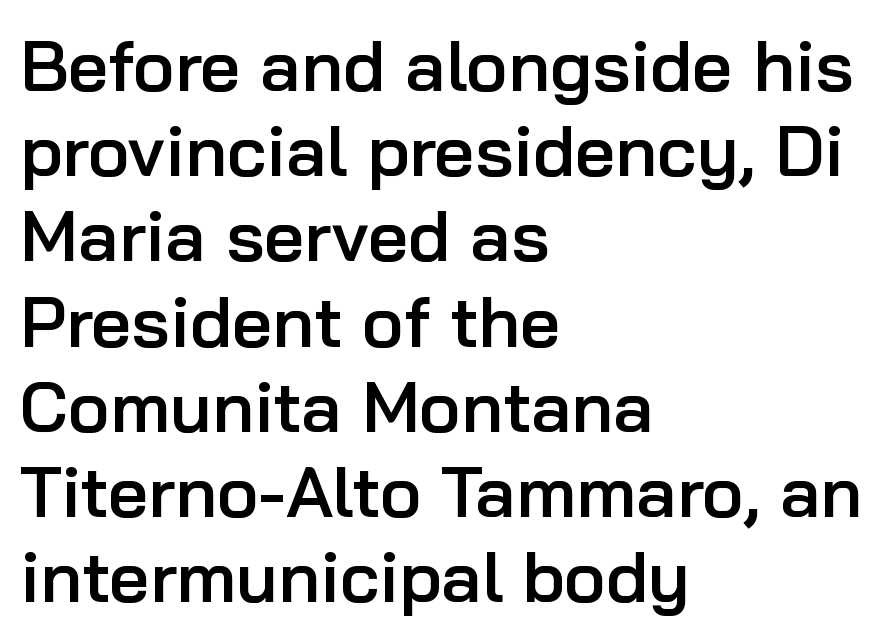
{"serif": "no", "italic": "no", "bold": "semi", "weight": "semibold", "width": "normal", "stroke_contrast": "low", "x_height": "medium", "monospaced": "no", "underline": "no", "align": "left", "line_spacing_ratio": 1.2, "letter_spacing": "normal", "letter_spacing_em": 0.0, "glyph_px": 71}
